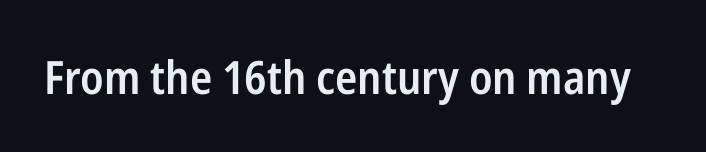
Q: Is the text bold? A: Semi-bold.
Q: Is the text italic (slanted)? A: No, it is upright.
Q: Is the typeface a serif or a sans-serif typeface? A: Sans-serif.
Q: Is the text underlined? A: No.
Q: Is the spacing between letters normal or unusually wide? A: Normal.
Q: Width (condensed, normal, or wide)? A: Condensed.
Q: Stroke contrast? A: Low.
Q: x-height? A: Medium.
Q: Monospaced? A: No.
